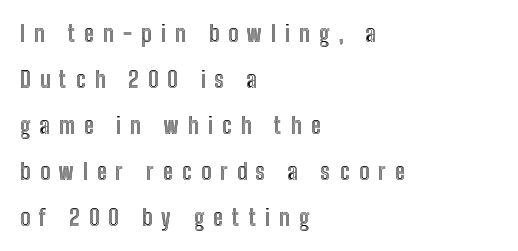
Q: Is the text italic (slanted)? A: No, it is upright.
Q: Is the text underlined? A: No.
Q: How is the paragraph aligned? A: Left-aligned.
Q: Is the spacing between letters normal or unusually wide? A: Unusually wide.
Q: Is the spacing between lines tight, normal or loose? A: Loose.
